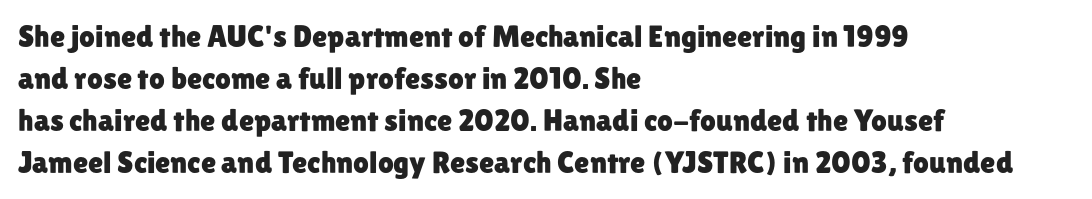
Tracking value appears to be zero — textbook default spacing. Honestly, there is no underline to notice here at all. Do the characters align in a grid? No, the font is proportional. All the whitespace from short lines collects on the right.
